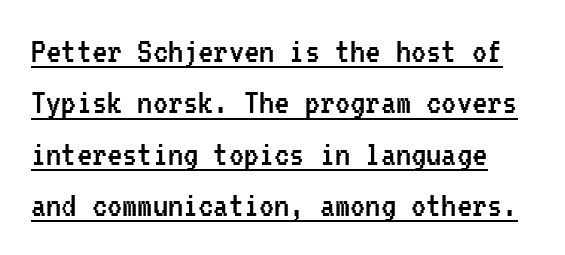
Q: Is the text bold? A: No.
Q: Is the text italic (slanted)? A: No, it is upright.
Q: Is the typeface a serif or a sans-serif typeface? A: Sans-serif.
Q: Is the text underlined? A: Yes.
Q: Is the spacing between letters normal or unusually wide? A: Normal.
Q: Is the spacing between lines tight, normal or loose? A: Normal.
Q: Width (condensed, normal, or wide)? A: Condensed.
Q: Stroke contrast? A: Low.
Q: x-height? A: Medium.
Q: Monospaced? A: Yes.
